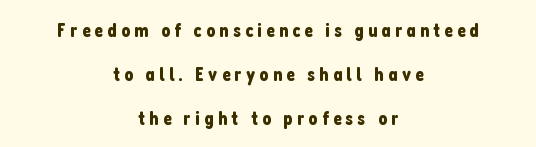
{"italic": "no", "underline": "no", "align": "center", "line_spacing": "loose", "line_spacing_ratio": 2.19, "letter_spacing": "wide", "letter_spacing_em": 0.21, "glyph_px": 20}
